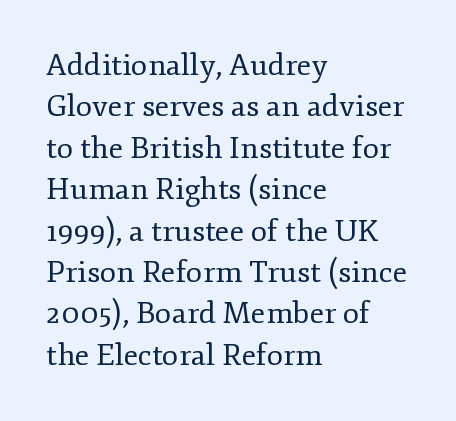
{"serif": "yes", "italic": "no", "bold": "no", "weight": "regular", "width": "normal", "stroke_contrast": "low", "x_height": "small", "monospaced": "no", "underline": "no", "align": "left", "line_spacing": "normal", "line_spacing_ratio": 1.38, "letter_spacing": "normal", "letter_spacing_em": 0.0, "glyph_px": 30}
